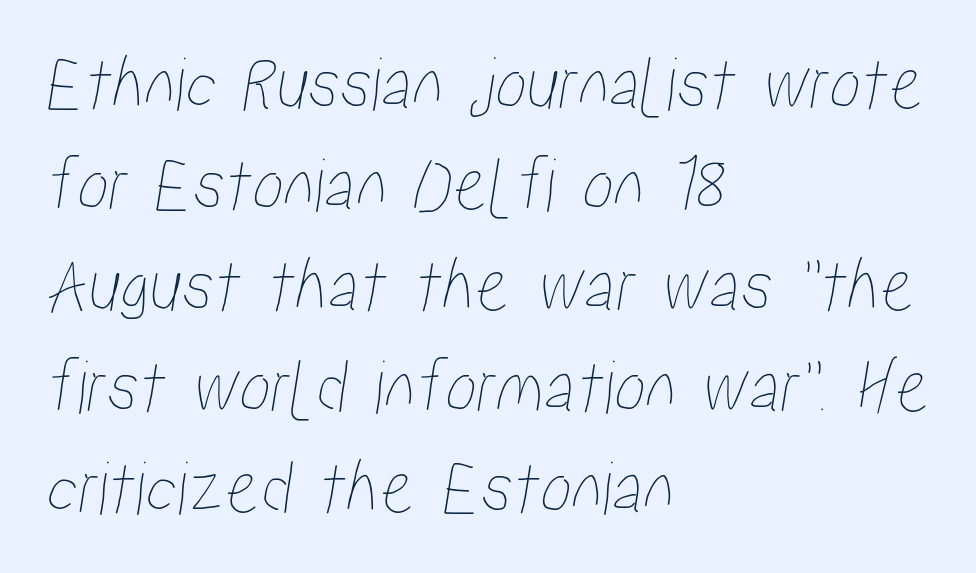
Quick note: interline space is typical. Just letters on the line, the space beneath them empty. Spacing between characters is what you'd get straight out of the box. Think of a printed novel: that variable character pitch is what you see here.
